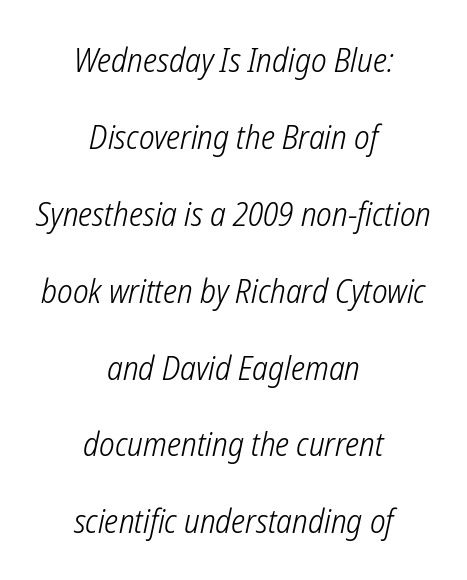
Here the designer chose a conventional face with non-uniform glyph widths. Students, observe: this is what heavily led, spacious text looks like. The strokes are not fattened; the text isn't bold. Underline: absent.
